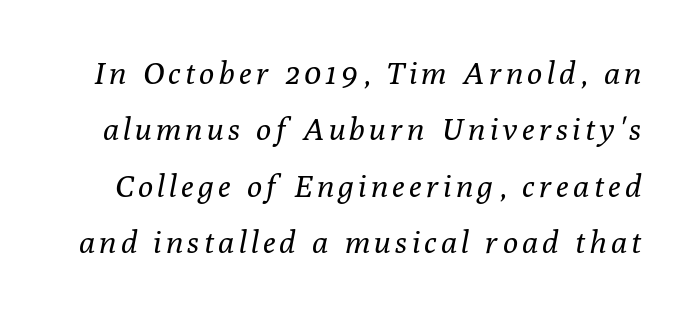
The image shows 31 px regular-weight serif type, italic (leaning right); set line spacing 1.82x, not underlined; low stroke contrast and a medium x-height.
